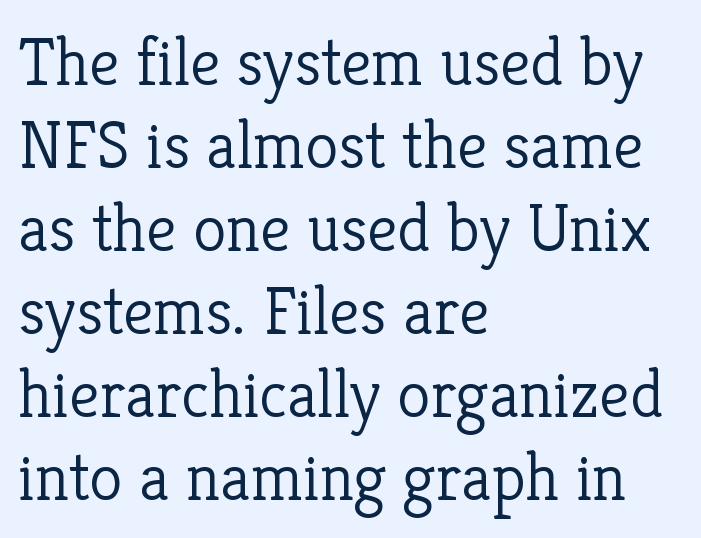
{"serif": "yes", "italic": "no", "bold": "no", "weight": "light", "width": "normal", "stroke_contrast": "low", "x_height": "medium", "monospaced": "no", "underline": "no", "align": "left", "line_spacing_ratio": 1.22, "letter_spacing": "normal", "letter_spacing_em": 0.0, "glyph_px": 68}
